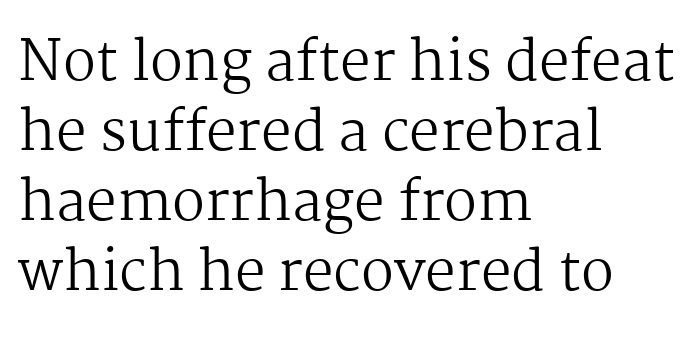
The image shows 55 px regular-weight serif type, upright; set left-aligned, normal line spacing (1.27x), normal letter spacing, not underlined; medium stroke contrast and a medium x-height.
